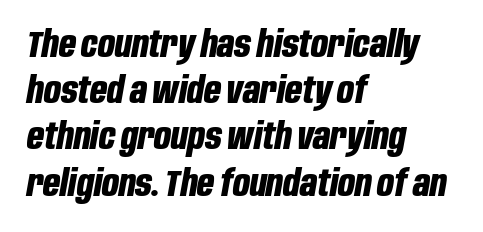
Spacing verdict: proportional, widths tailored to each character. The lines are quadded left. Nothing unusual about the tracking: characters are spaced as the font intends. Line spacing here is normal.
